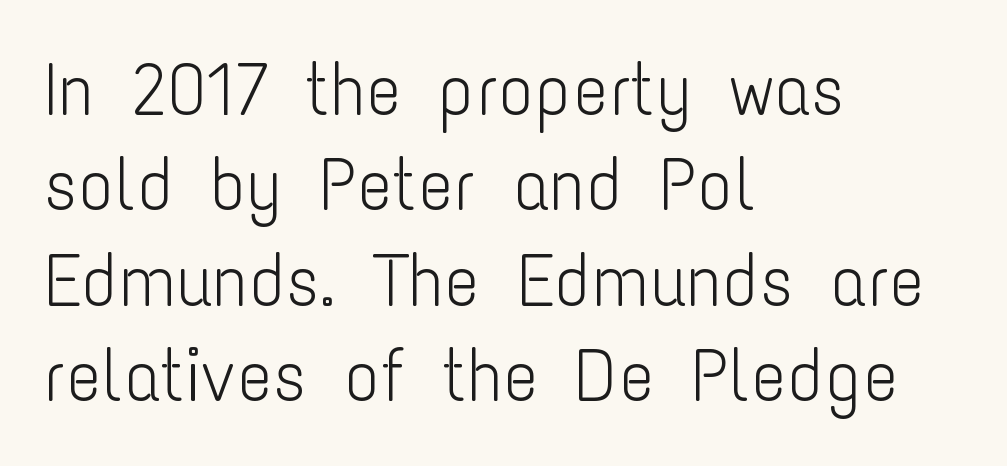
Q: Is the text bold? A: No.
Q: Is the text italic (slanted)? A: No, it is upright.
Q: Is the typeface a serif or a sans-serif typeface? A: Sans-serif.
Q: Is the text underlined? A: No.
Q: How is the paragraph aligned? A: Left-aligned.
Q: Is the spacing between letters normal or unusually wide? A: Normal.
Q: Is the spacing between lines tight, normal or loose? A: Normal.
Q: Width (condensed, normal, or wide)? A: Condensed.
Q: Stroke contrast? A: Low.
Q: x-height? A: Medium.
Q: Monospaced? A: No.
